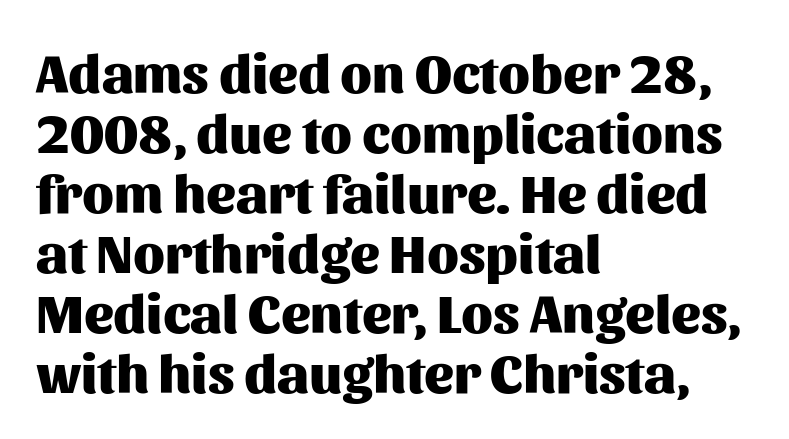
In terms of weight, the rendering is a true, heavy bold. Tracking value appears to be zero — textbook default spacing. In terms of leading, this rendering errs on the cramped side. These lines stack with their left ends in a neat column. Spacing verdict: proportional, widths tailored to each character.
